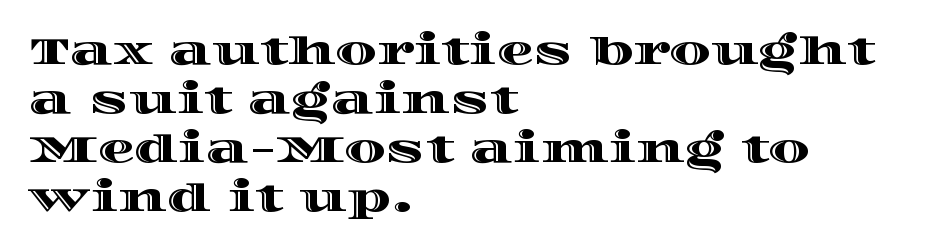
The foot of each line stays bare and open. The type sits square on the baseline with zero lean. Looks like regular typesetting: each glyph gets only the width it needs. Each line starts at the same left margin while the right side varies. The lines sit at an ordinary, default distance from one another.
